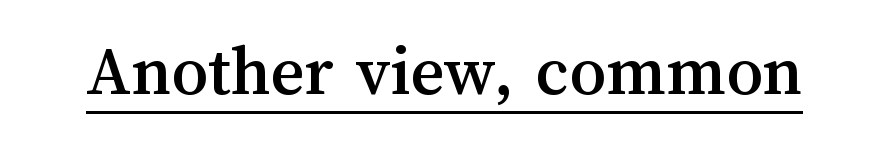
Q: Is the text italic (slanted)? A: No, it is upright.
Q: Is the text underlined? A: Yes.
Q: Is the spacing between letters normal or unusually wide? A: Normal.
Q: Width (condensed, normal, or wide)? A: Normal.
Q: Stroke contrast? A: Medium.
Q: x-height? A: Medium.
Q: Monospaced? A: No.
